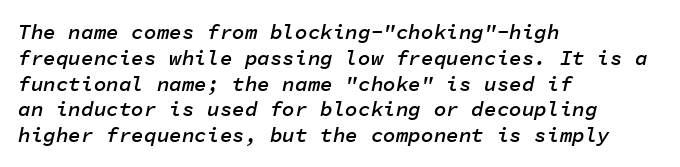
Standard letterfit; no display-style spreading of the glyphs. The lines are quadded left. Stems and bowls a touch heavier than normal — semibold. Italic? Definitely — the glyphs are oblique. The string is rendered with underlining switched off.
